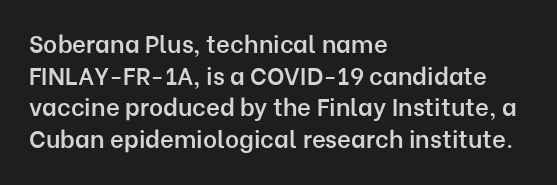
{"italic": "no", "bold": "semi", "underline": "no", "align": "left", "line_spacing": "normal", "line_spacing_ratio": 1.32, "letter_spacing": "normal", "letter_spacing_em": 0.0, "glyph_px": 24}
